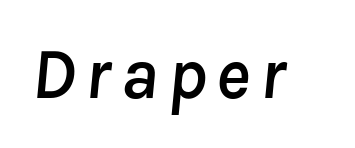
The image shows 73 px text type, italic (leaning right); set not underlined; low stroke contrast and a medium x-height.
